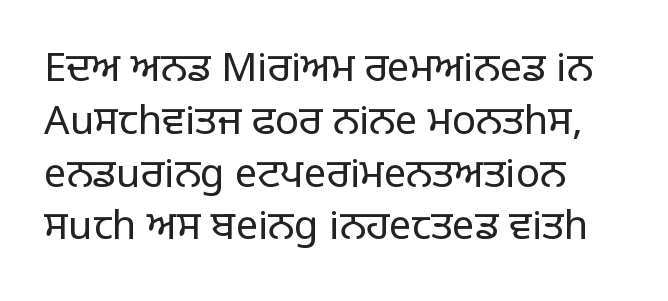
Tracking value appears to be zero — textbook default spacing. Check under the words: just untouched page. Successive baselines arrive at the customary interval. This sample uses an upright cut, with every glyph sitting square on the baseline.
